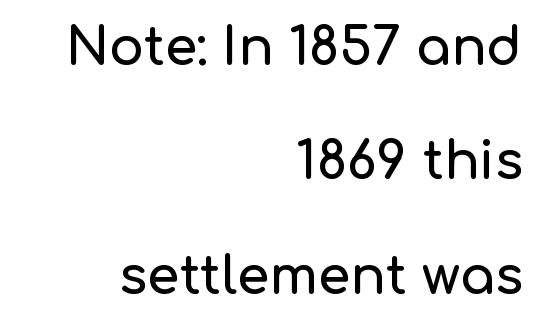
{"serif": "no", "italic": "no", "width": "normal", "stroke_contrast": "low", "x_height": "medium", "monospaced": "no", "underline": "no", "align": "right", "line_spacing": "loose", "line_spacing_ratio": 2.2, "letter_spacing": "normal", "letter_spacing_em": 0.0, "glyph_px": 52}
